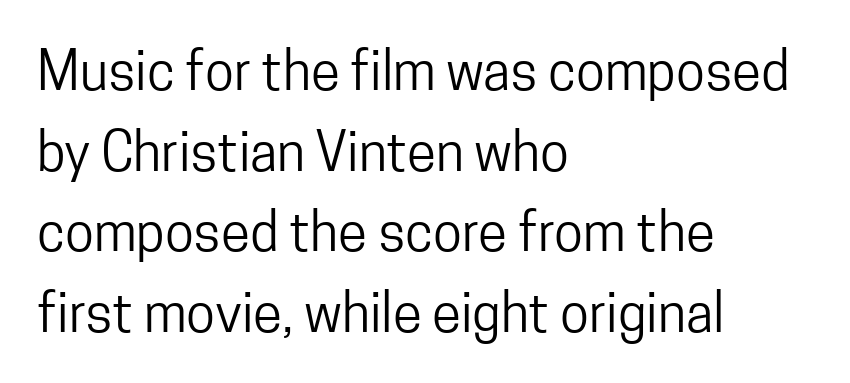
Q: Is the text bold? A: No.
Q: Is the text italic (slanted)? A: No, it is upright.
Q: Is the typeface a serif or a sans-serif typeface? A: Sans-serif.
Q: Is the text underlined? A: No.
Q: How is the paragraph aligned? A: Left-aligned.
Q: Is the spacing between letters normal or unusually wide? A: Normal.
Q: Is the spacing between lines tight, normal or loose? A: Normal.
Q: Width (condensed, normal, or wide)? A: Condensed.
Q: Stroke contrast? A: Low.
Q: x-height? A: Medium.
Q: Monospaced? A: No.
